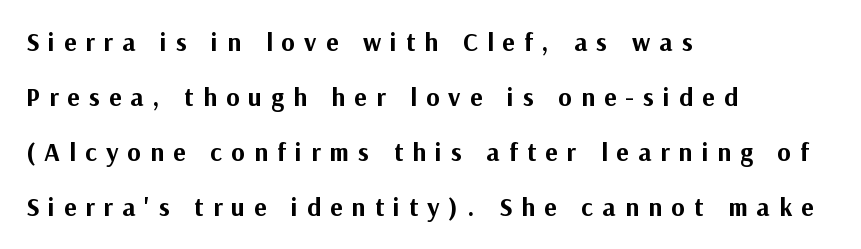
{"italic": "no", "bold": "yes", "underline": "no", "align": "left", "line_spacing": "loose", "line_spacing_ratio": 2.11, "letter_spacing": "wide", "letter_spacing_em": 0.35, "glyph_px": 26}
